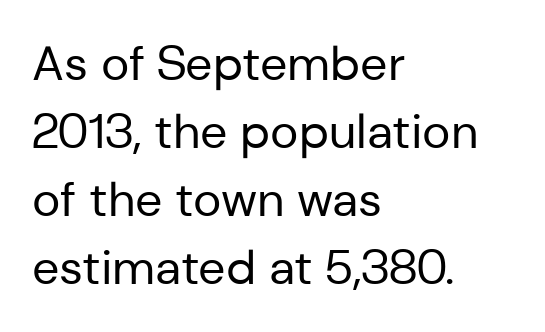
{"serif": "no", "italic": "no", "bold": "no", "weight": "regular", "width": "normal", "stroke_contrast": "low", "x_height": "medium", "monospaced": "no", "underline": "no", "align": "left", "line_spacing": "normal", "line_spacing_ratio": 1.42, "letter_spacing": "normal", "letter_spacing_em": 0.0, "glyph_px": 48}
